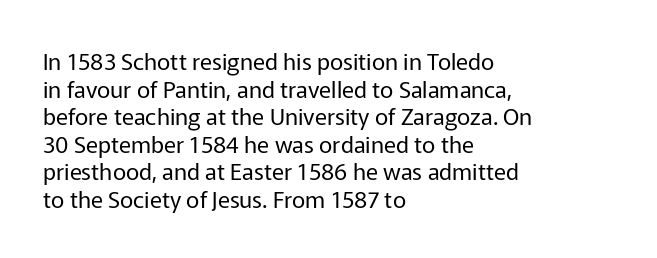
Q: Is the text bold? A: No.
Q: Is the text italic (slanted)? A: No, it is upright.
Q: Is the text underlined? A: No.
Q: How is the paragraph aligned? A: Left-aligned.
Q: Is the spacing between letters normal or unusually wide? A: Normal.
